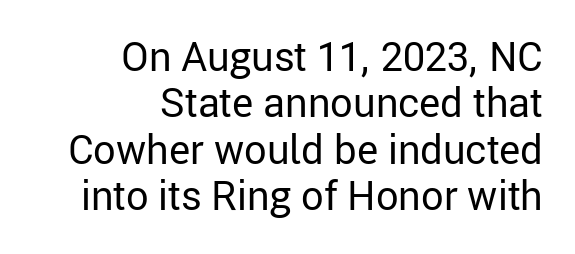
Q: Is the text bold? A: No.
Q: Is the text italic (slanted)? A: No, it is upright.
Q: Is the typeface a serif or a sans-serif typeface? A: Sans-serif.
Q: Is the text underlined? A: No.
Q: How is the paragraph aligned? A: Right-aligned.
Q: Is the spacing between letters normal or unusually wide? A: Normal.
Q: Width (condensed, normal, or wide)? A: Normal.
Q: Stroke contrast? A: Low.
Q: x-height? A: Medium.
Q: Monospaced? A: No.
